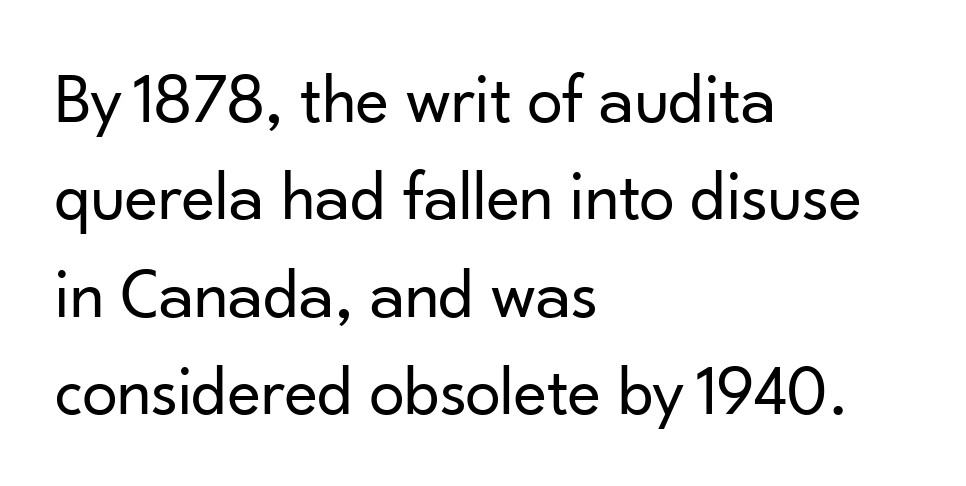
{"serif": "no", "italic": "no", "bold": "no", "weight": "regular", "width": "normal", "stroke_contrast": "low", "x_height": "small", "monospaced": "no", "underline": "no", "align": "left", "line_spacing": "normal", "line_spacing_ratio": 1.37, "letter_spacing": "normal", "letter_spacing_em": 0.0, "glyph_px": 71}
